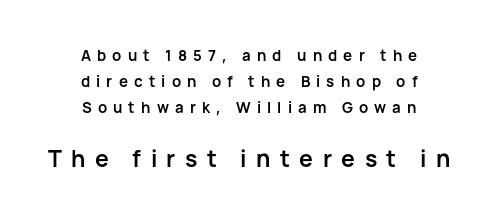
Q: Is the text bold? A: Yes.
Q: Is the text italic (slanted)? A: No, it is upright.
Q: Is the text underlined? A: No.
Q: How is the paragraph aligned? A: Centered.
Q: Is the spacing between letters normal or unusually wide? A: Unusually wide.
Q: Which block of text is set in a larger size, the first (top) or the second (bottom)? A: The second (bottom) one.
